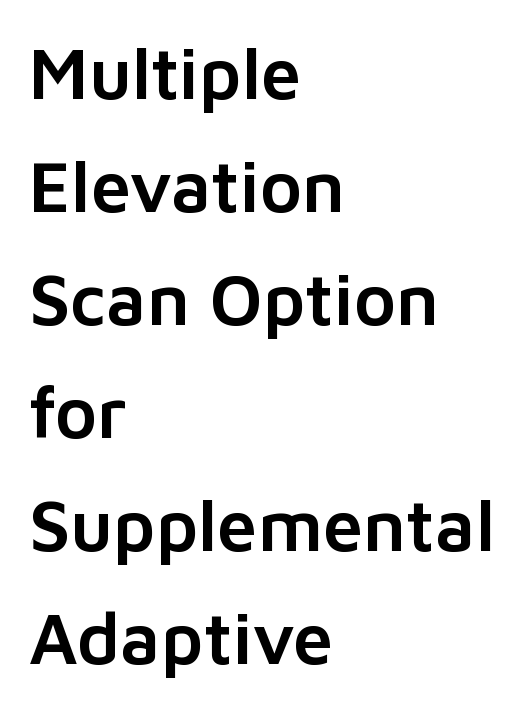
Q: Is the text italic (slanted)? A: No, it is upright.
Q: Is the typeface a serif or a sans-serif typeface? A: Sans-serif.
Q: Is the text underlined? A: No.
Q: How is the paragraph aligned? A: Left-aligned.
Q: Is the spacing between letters normal or unusually wide? A: Normal.
Q: Is the spacing between lines tight, normal or loose? A: Normal.
Q: Width (condensed, normal, or wide)? A: Normal.
Q: Stroke contrast? A: Low.
Q: x-height? A: Medium.
Q: Monospaced? A: No.
